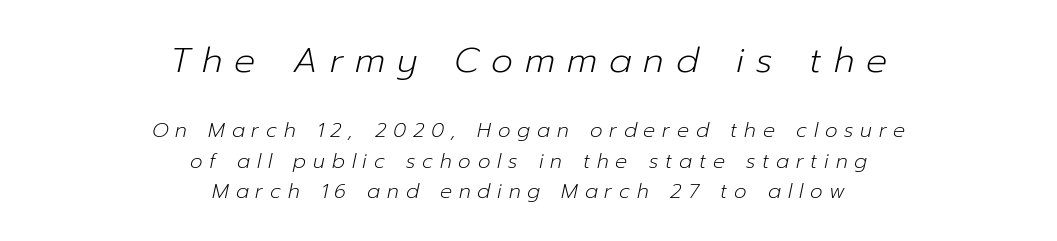
Q: Is the text bold? A: No.
Q: Is the text italic (slanted)? A: Yes, it leans right by about 12 degrees.
Q: Is the text underlined? A: No.
Q: How is the paragraph aligned? A: Centered.
Q: Is the spacing between letters normal or unusually wide? A: Unusually wide.
Q: Is the spacing between lines tight, normal or loose? A: Normal.
Q: Which block of text is set in a larger size, the first (top) or the second (bottom)? A: The first (top) one.
Q: Width (condensed, normal, or wide)? A: Normal.
Q: Stroke contrast? A: Low.
Q: x-height? A: Medium.
Q: Monospaced? A: No.
